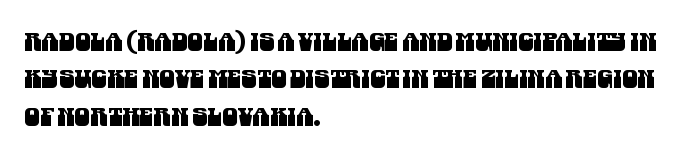
Q: Is the text underlined? A: No.
Q: How is the paragraph aligned? A: Left-aligned.
Q: Is the spacing between letters normal or unusually wide? A: Normal.
Q: Is the spacing between lines tight, normal or loose? A: Normal.
